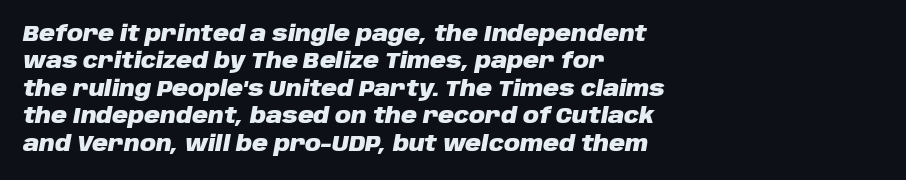
Does the leading feel generous? No, just average. Tall strokes in this sample are angled rather than plumb. The paragraph shown leans on its left margin. Any mark beneath the type? The region is blank. Tracking here is standard; glyphs follow each other at the usual distance. Summary of weight: heavy, a full bold.
